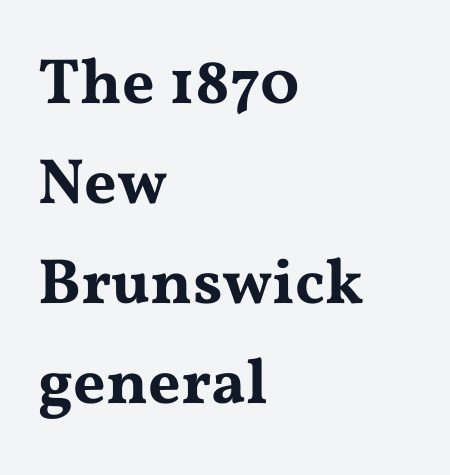
Which margin do the lines hug? The left one — the right edge is uneven. You can tell it's not italic because the verticals are truly vertical. The passage shown has conventional tracking throughout. The space beneath each line is pristine and unruled. This sample has the flowing, uneven cadence of proportional lettering. Look at the bottom of the vertical strokes: they flare into serifs here.
